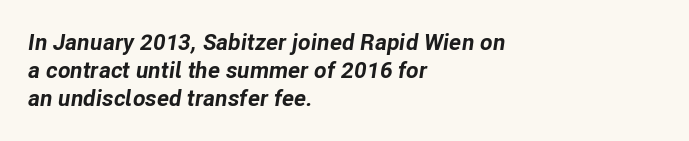
{"italic": "yes", "lean": "right", "slant_degrees": 8, "bold": "yes", "underline": "no", "align": "left", "line_spacing_ratio": 1.22, "letter_spacing": "normal", "letter_spacing_em": 0.0, "glyph_px": 23}
